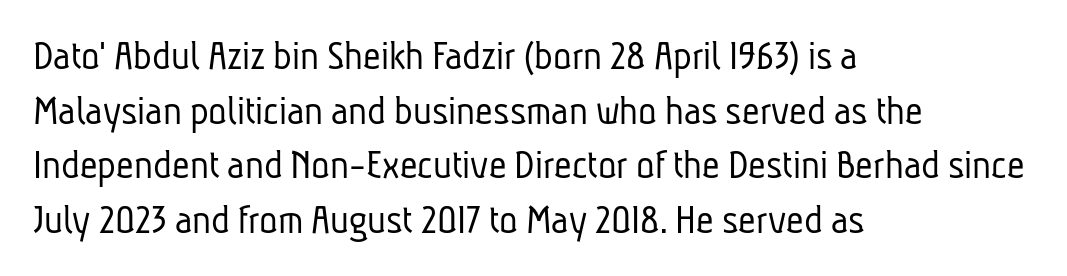
Q: Is the text bold? A: No.
Q: Is the typeface a serif or a sans-serif typeface? A: Sans-serif.
Q: Is the text underlined? A: No.
Q: How is the paragraph aligned? A: Left-aligned.
Q: Is the spacing between letters normal or unusually wide? A: Normal.
Q: Is the spacing between lines tight, normal or loose? A: Normal.
Q: Width (condensed, normal, or wide)? A: Condensed.
Q: Stroke contrast? A: Low.
Q: x-height? A: Medium.
Q: Monospaced? A: No.
